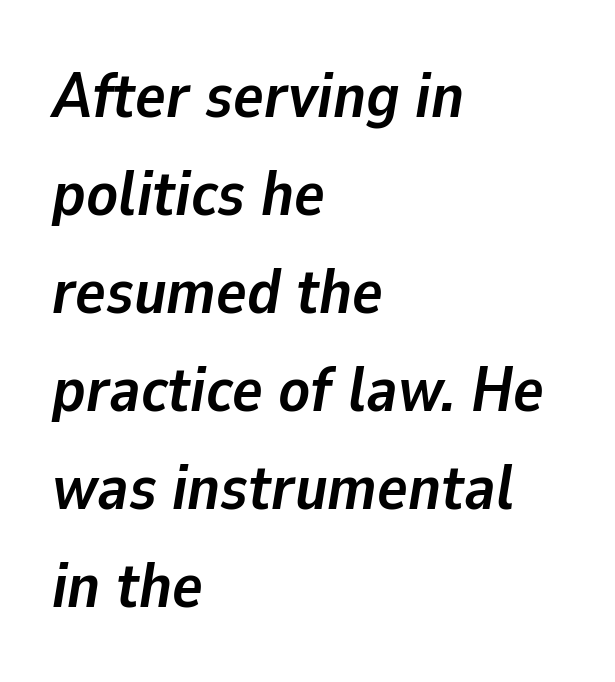
The image shows 64 px semibold type, italic (leaning right); set left-aligned, normal line spacing (1.53x), normal letter spacing, not underlined; low stroke contrast and a medium x-height.
